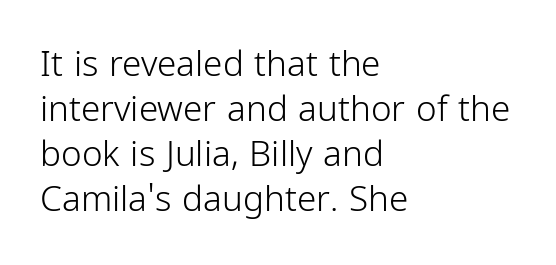
The characters are drawn with everyday or finer stroke widths. The space beneath each line is pristine and unruled. The paragraph has a hard left edge and a soft right edge. Spacing between characters is what you'd get straight out of the box.
